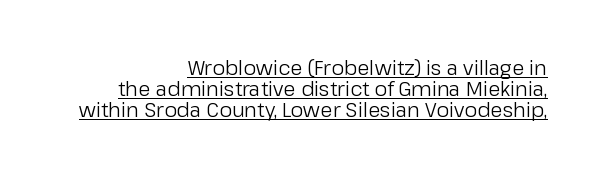
Q: Is the text bold? A: No.
Q: Is the text italic (slanted)? A: No, it is upright.
Q: Is the text underlined? A: Yes.
Q: How is the paragraph aligned? A: Right-aligned.
Q: Is the spacing between letters normal or unusually wide? A: Normal.
Q: Is the spacing between lines tight, normal or loose? A: Tight.
